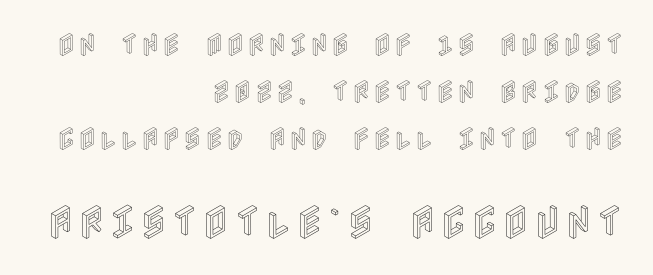
{"italic": "no", "width": "condensed", "x_height": "large", "underline": "no", "align": "right", "line_spacing_ratio": 1.89, "larger_block": "second", "size_ratio": 1.48, "glyph_px": 37}
